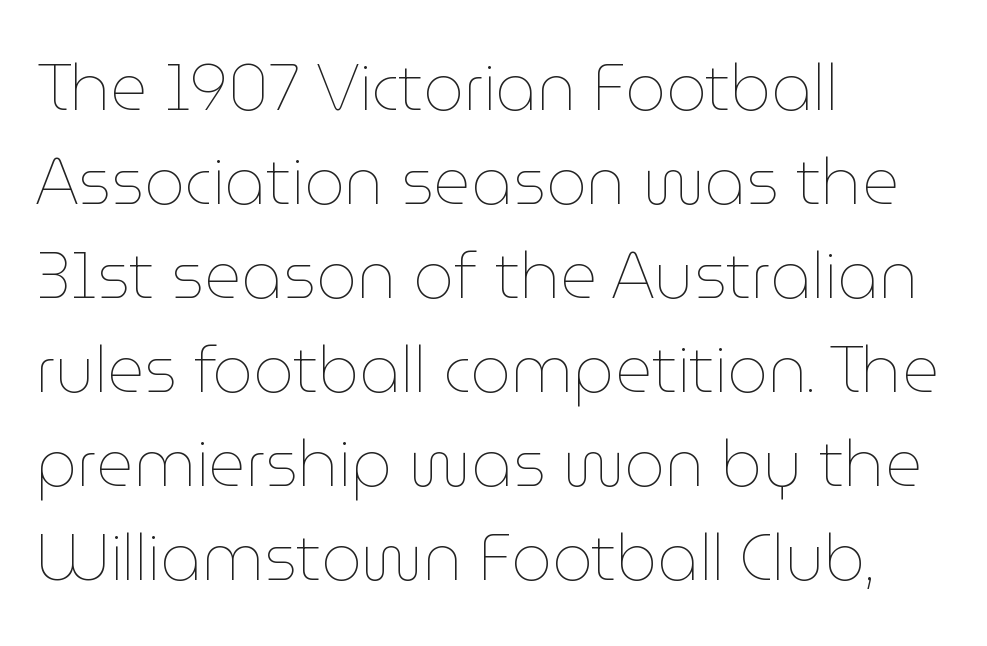
The image shows 64 px thin type, upright; set left-aligned, normal line spacing (1.47x), normal letter spacing, not underlined; low stroke contrast and a medium x-height.
